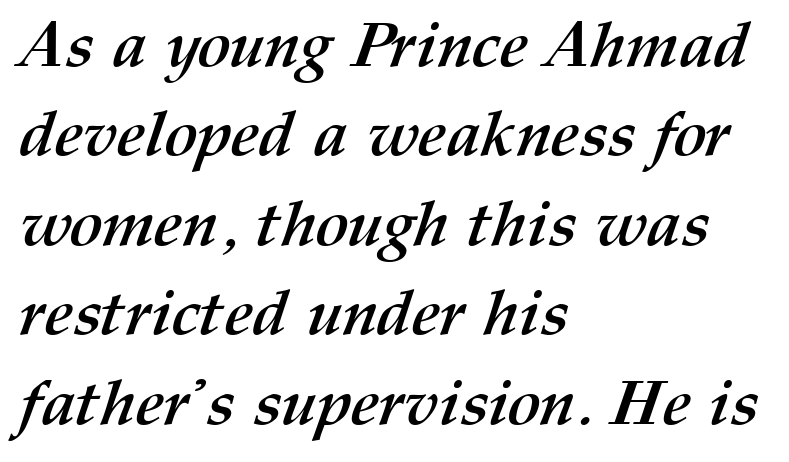
Q: Is the text bold? A: Yes.
Q: Is the text underlined? A: No.
Q: How is the paragraph aligned? A: Left-aligned.
Q: Is the spacing between letters normal or unusually wide? A: Normal.
Q: Is the spacing between lines tight, normal or loose? A: Normal.
Q: Width (condensed, normal, or wide)? A: Normal.
Q: Stroke contrast? A: Medium.
Q: x-height? A: Medium.
Q: Monospaced? A: No.
